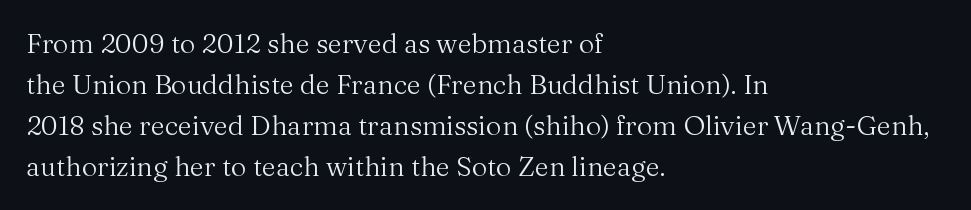
{"italic": "no", "bold": "no", "underline": "no", "align": "left", "line_spacing": "normal", "line_spacing_ratio": 1.52, "letter_spacing": "normal", "letter_spacing_em": 0.0, "glyph_px": 27}
